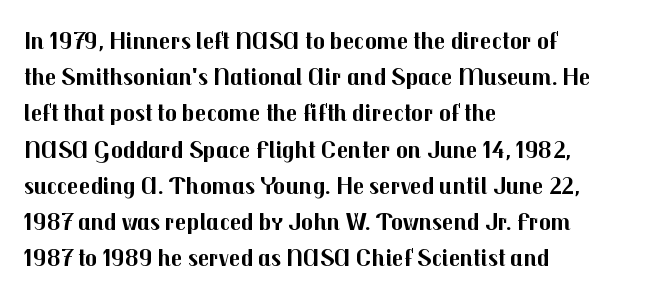
{"italic": "no", "bold": "yes", "underline": "no", "align": "left", "line_spacing": "normal", "line_spacing_ratio": 1.45, "letter_spacing": "normal", "letter_spacing_em": 0.0, "glyph_px": 25}
